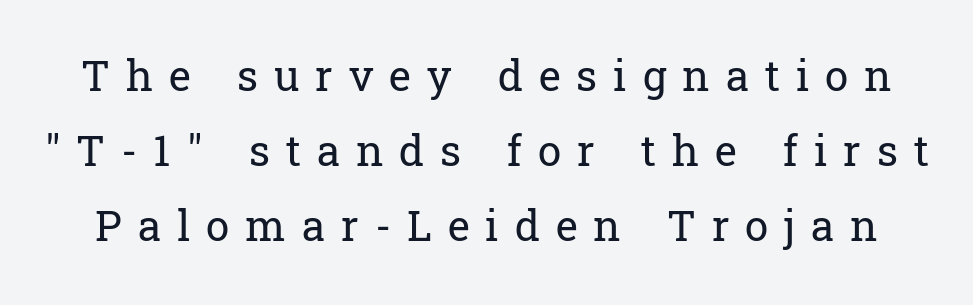
The image shows 42 px regular-weight serif type, upright; set line spacing 1.78x, unusually wide letter spacing (+0.38 em), not underlined; low stroke contrast and a medium x-height.
